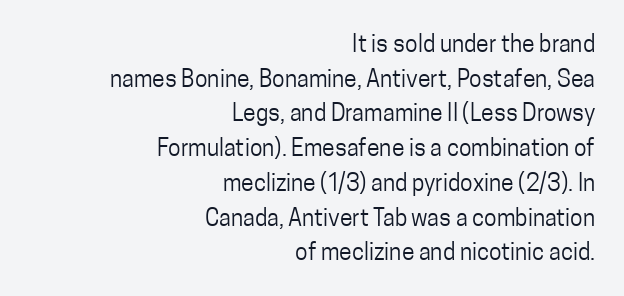
The image shows 23 px text type, upright; set right-aligned, normal line spacing (1.51x), normal letter spacing, not underlined.
